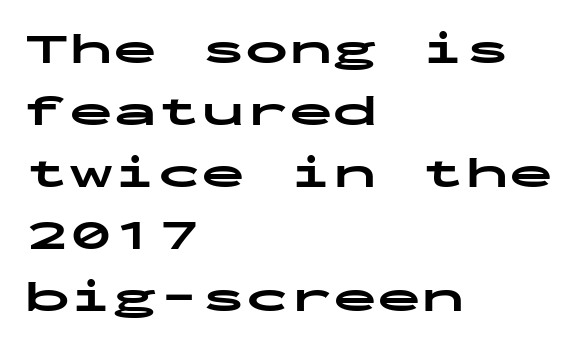
{"serif": "no", "italic": "no", "bold": "yes", "weight": "bold", "width": "wide", "stroke_contrast": "low", "x_height": "medium", "monospaced": "yes", "underline": "no", "align": "left", "line_spacing": "normal", "line_spacing_ratio": 1.41, "letter_spacing": "normal", "letter_spacing_em": 0.0, "glyph_px": 44}
